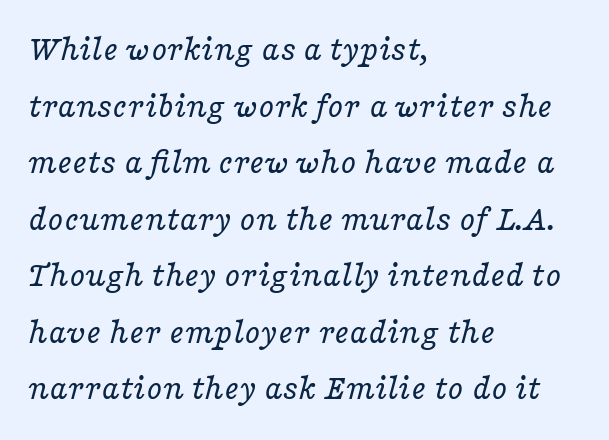
Slant detected: the letters are inclined. Is the letter spacing exaggerated? No — it looks like the ordinary default. Reading down the column, the eye jumps a familiar distance to each next line. The lines in this sample share a left origin and differ only in where they stop.
